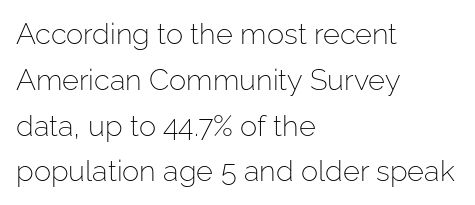
The image shows 29 px light sans-serif type, upright; set left-aligned, normal line spacing (1.58x), normal letter spacing, not underlined; low stroke contrast and a medium x-height.
